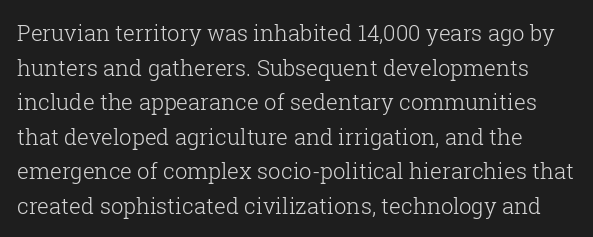
Q: Is the text bold? A: No.
Q: Is the text italic (slanted)? A: No, it is upright.
Q: Is the text underlined? A: No.
Q: Is the spacing between letters normal or unusually wide? A: Normal.
Q: Is the spacing between lines tight, normal or loose? A: Normal.
